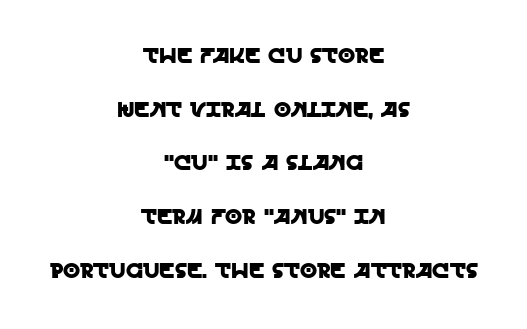
Q: Is the text italic (slanted)? A: No, it is upright.
Q: Is the text underlined? A: No.
Q: How is the paragraph aligned? A: Centered.
Q: Is the spacing between letters normal or unusually wide? A: Normal.
Q: Is the spacing between lines tight, normal or loose? A: Loose.
